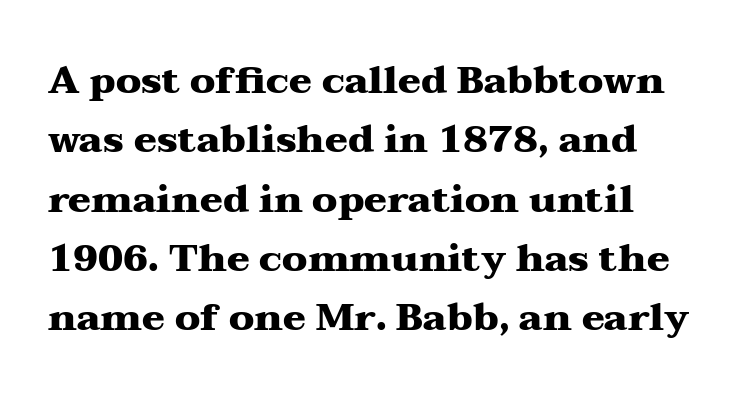
The image shows 38 px heavy, wide serif type, upright; set normal line spacing (1.56x), normal letter spacing, not underlined; medium stroke contrast and a medium x-height.
